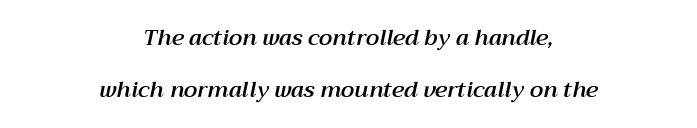
Q: Is the text italic (slanted)? A: Yes, it leans right by about 12 degrees.
Q: Is the text underlined? A: No.
Q: How is the paragraph aligned? A: Centered.
Q: Is the spacing between letters normal or unusually wide? A: Normal.
Q: Is the spacing between lines tight, normal or loose? A: Loose.
